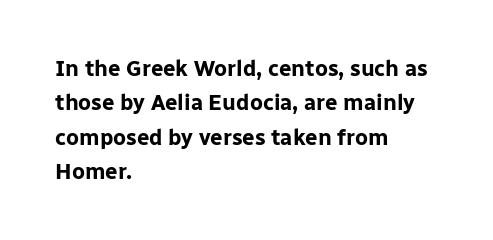
Q: Is the text bold? A: Yes.
Q: Is the text italic (slanted)? A: No, it is upright.
Q: Is the text underlined? A: No.
Q: How is the paragraph aligned? A: Left-aligned.
Q: Is the spacing between letters normal or unusually wide? A: Normal.
Q: Is the spacing between lines tight, normal or loose? A: Normal.
